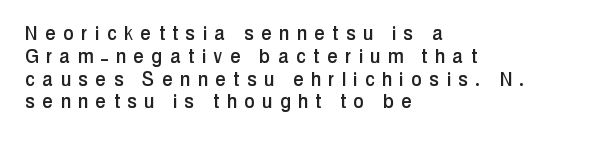
Q: Is the text italic (slanted)? A: No, it is upright.
Q: Is the text underlined? A: No.
Q: How is the paragraph aligned? A: Left-aligned.
Q: Is the spacing between letters normal or unusually wide? A: Unusually wide.
Q: Is the spacing between lines tight, normal or loose? A: Tight.
